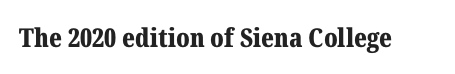
{"italic": "no", "bold": "yes", "underline": "no", "letter_spacing": "normal", "letter_spacing_em": 0.0, "glyph_px": 26}
